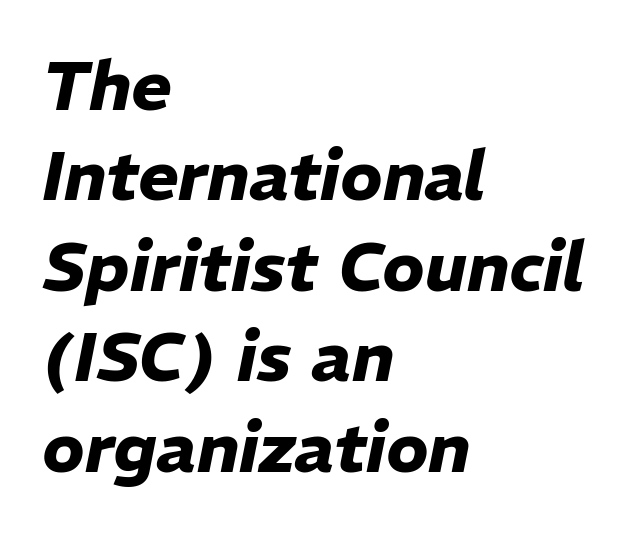
If you drew a ruler down the left edge, every line would touch it. The sample has been set heavy, in full bold. Slanted lettering throughout. A typesetter would call this proportional, since set widths differ per character. Rows of type keep a routine distance in the vertical direction.
